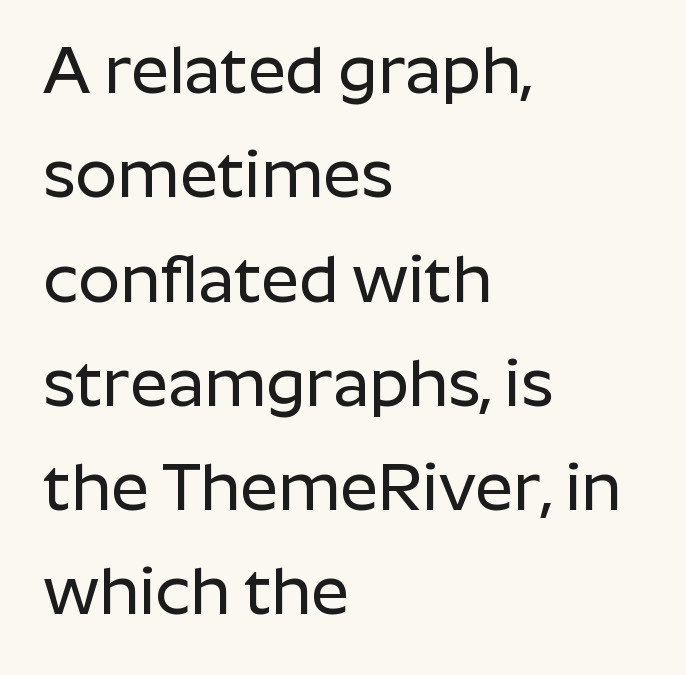
Serif or sans? Sans — the stroke terminals are bare. The letters advance in unequal steps, a hallmark of proportional type. Words appear dense and cohesive because spacing is normal. You can tell it's not italic because the verticals are truly vertical. Successive baselines arrive at the customary interval. Visually the block forms a straight wall on the left and a jagged coastline on the right.
